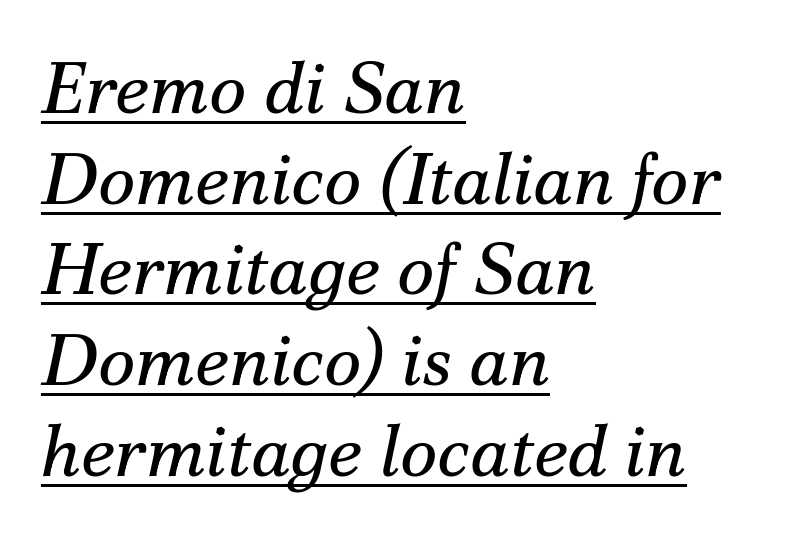
Q: Is the text bold? A: No.
Q: Is the text italic (slanted)? A: Yes, it leans right by about 12 degrees.
Q: Is the typeface a serif or a sans-serif typeface? A: Serif.
Q: Is the text underlined? A: Yes.
Q: How is the paragraph aligned? A: Left-aligned.
Q: Is the spacing between letters normal or unusually wide? A: Normal.
Q: Is the spacing between lines tight, normal or loose? A: Normal.
Q: Width (condensed, normal, or wide)? A: Normal.
Q: Stroke contrast? A: Medium.
Q: x-height? A: Small.
Q: Monospaced? A: No.
